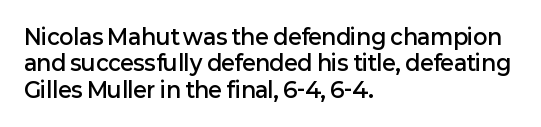
Q: Is the text bold? A: Semi-bold.
Q: Is the text italic (slanted)? A: No, it is upright.
Q: Is the text underlined? A: No.
Q: How is the paragraph aligned? A: Left-aligned.
Q: Is the spacing between letters normal or unusually wide? A: Normal.
Q: Is the spacing between lines tight, normal or loose? A: Normal.
